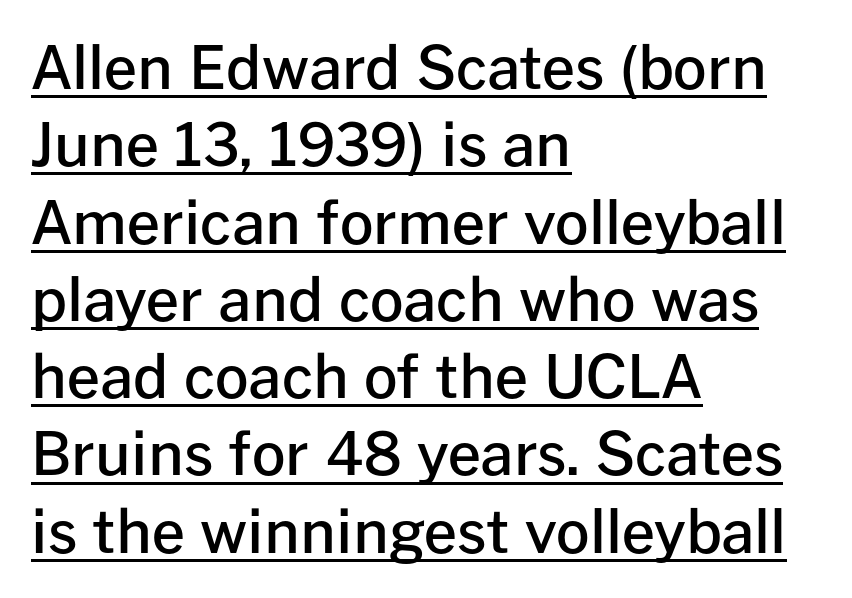
{"serif": "no", "italic": "no", "bold": "semi", "weight": "semibold", "width": "normal", "stroke_contrast": "low", "x_height": "medium", "monospaced": "no", "underline": "yes", "align": "left", "line_spacing": "normal", "line_spacing_ratio": 1.31, "letter_spacing": "normal", "letter_spacing_em": 0.0, "glyph_px": 59}
